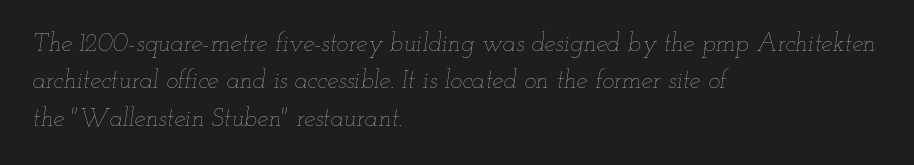
Q: Is the text bold? A: No.
Q: Is the text italic (slanted)? A: Yes, it leans right by about 12 degrees.
Q: Is the text underlined? A: No.
Q: How is the paragraph aligned? A: Left-aligned.
Q: Is the spacing between letters normal or unusually wide? A: Normal.
Q: Is the spacing between lines tight, normal or loose? A: Normal.
